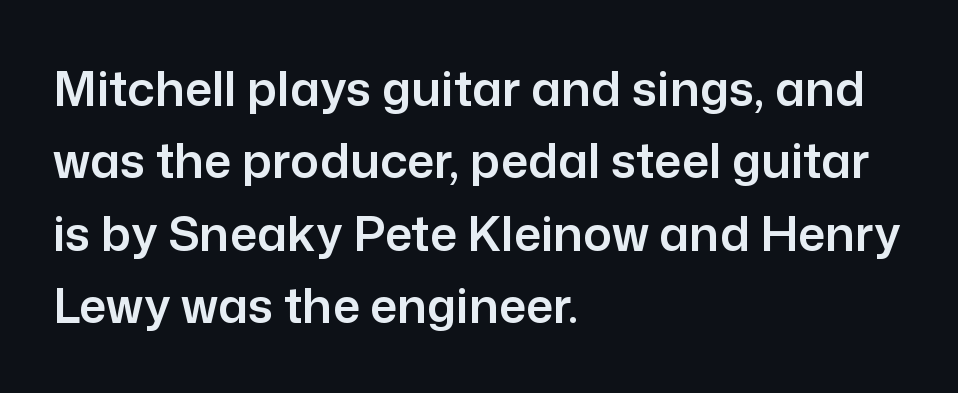
The image shows 48 px sans-serif type, upright; set left-aligned, normal line spacing (1.51x), normal letter spacing, not underlined; low stroke contrast and a medium x-height.
